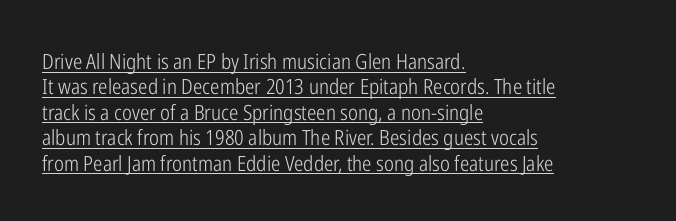
This is the regular roman posture of the typeface. Weight: in the light-to-regular range. Where is the straight margin? On the left. This is underlined copy, the kind a proofreader might mark for attention. The letters sit at their default tracking, neither squeezed nor spread.
